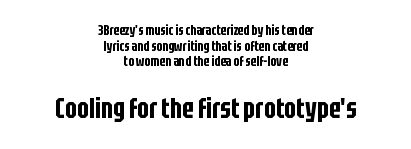
Q: Is the text italic (slanted)? A: No, it is upright.
Q: Is the typeface a serif or a sans-serif typeface? A: Sans-serif.
Q: Is the text underlined? A: No.
Q: How is the paragraph aligned? A: Centered.
Q: Is the spacing between letters normal or unusually wide? A: Normal.
Q: Is the spacing between lines tight, normal or loose? A: Tight.
Q: Which block of text is set in a larger size, the first (top) or the second (bottom)? A: The second (bottom) one.
Q: Width (condensed, normal, or wide)? A: Condensed.
Q: Stroke contrast? A: Low.
Q: x-height? A: Large.
Q: Monospaced? A: No.
